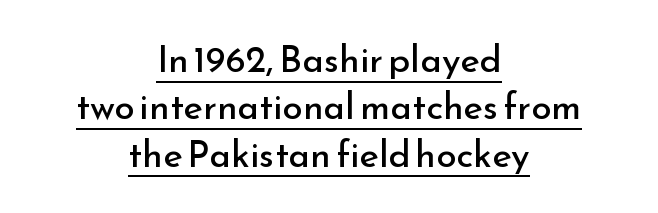
The image shows 37 px regular-weight sans-serif type, upright; set centered, normal line spacing (1.28x), normal letter spacing, underlined; low stroke contrast and a small x-height.
